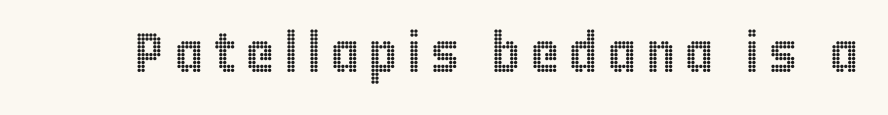
Style check: upright. Glance below the letters and you will spot only blank space. Looks like regular typesetting: each glyph gets only the width it needs.
